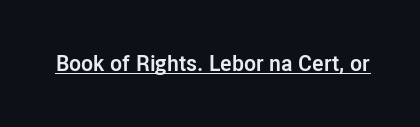
{"italic": "no", "bold": "yes", "underline": "yes", "letter_spacing": "normal", "letter_spacing_em": 0.0, "glyph_px": 22}
